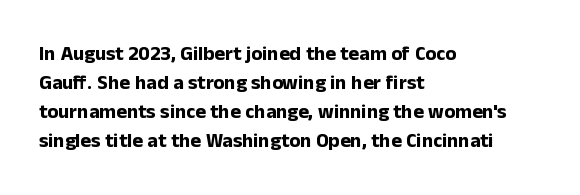
The image shows 20 px bold type, upright; set left-aligned, normal line spacing (1.45x), normal letter spacing, not underlined.
